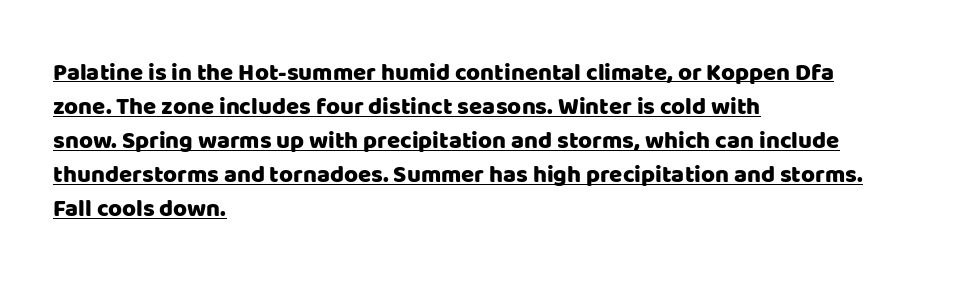
{"italic": "no", "underline": "yes", "align": "left", "line_spacing": "normal", "line_spacing_ratio": 1.42, "letter_spacing": "normal", "letter_spacing_em": 0.0, "glyph_px": 24}
